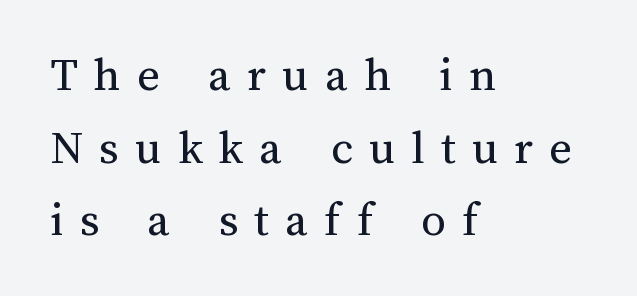
Nope, not italic — everything's standing straight. The rows are spaced the way most documents space them. Stroke mass is kept to a normal reading level or below. The letters advance in unequal steps, a hallmark of proportional type. Typeset ragged right — the left edge is the straight one. Plain, unruled lines of type.
